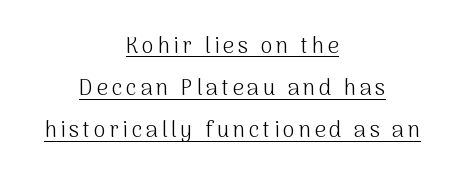
{"italic": "no", "bold": "no", "underline": "yes", "align": "center", "line_spacing": "loose", "line_spacing_ratio": 1.92, "glyph_px": 22}
